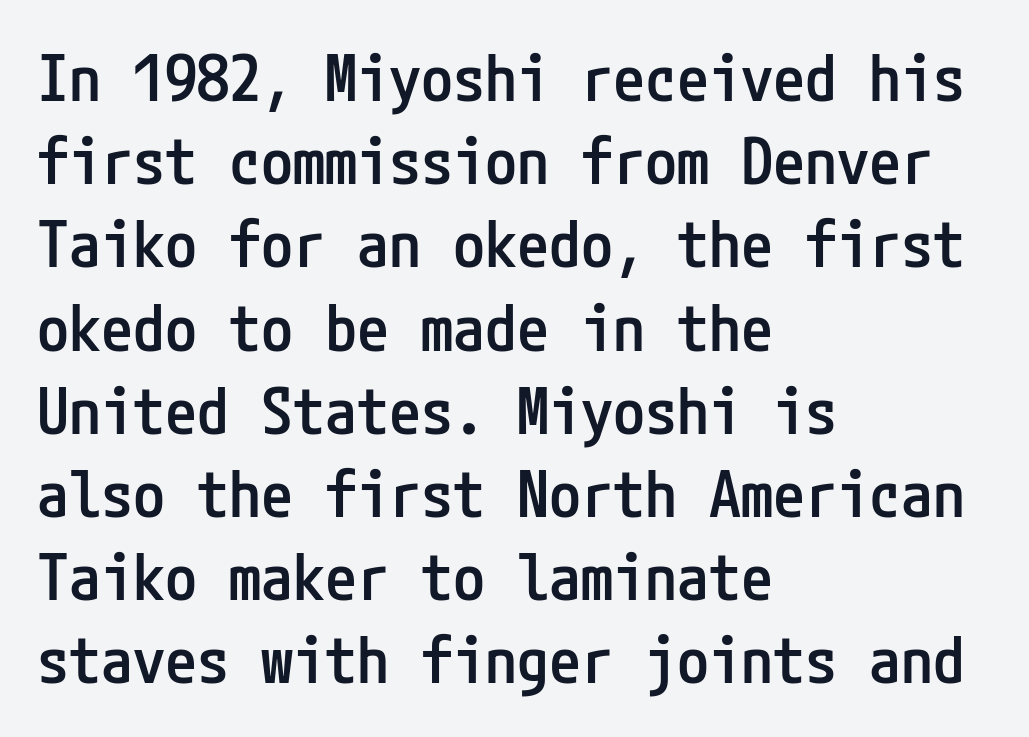
In terms of leading, this rendering sits right in the middle. Observe the ordinary spacing: letters are neighbours, not strangers. The specimen reads as upright at a glance. Caption: multi-line text, flush left, ragged right. The foot of each line stays bare and open.
